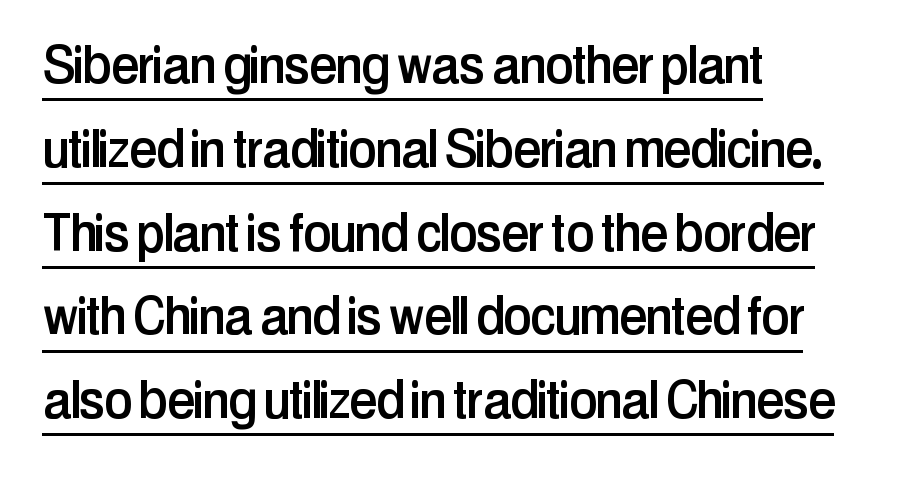
You can see a thin bar hugging the bottom of the glyphs. Summary of vertical rhythm: regular, with standard interline spacing. Looks like regular typesetting: each glyph gets only the width it needs. What stands out about the letter spacing? Nothing — it is the standard amount. The compositor pushed each line to the left boundary.
